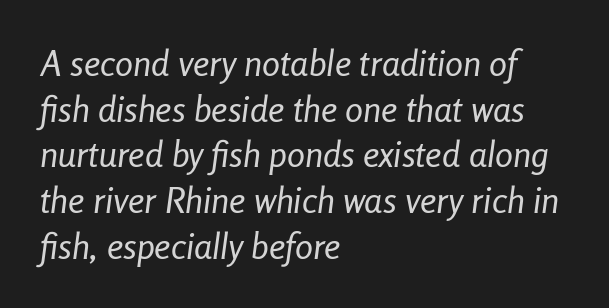
The image shows 36 px regular-weight, condensed type, italic (leaning right); set left-aligned, normal line spacing (1.27x), normal letter spacing, not underlined; low stroke contrast and a medium x-height.
